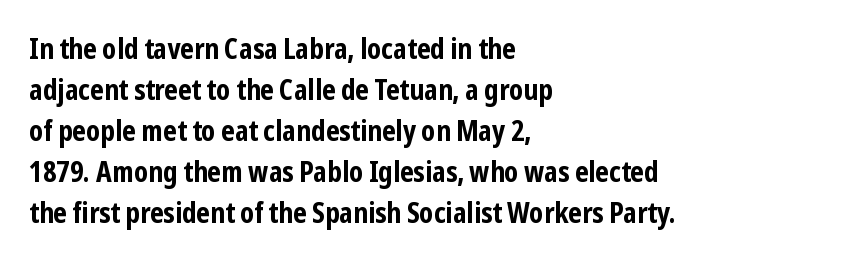
Evenly set lines give the paragraph a standard silhouette. The face used here is a sans, in the tradition of grotesques and geometrics. Line beginnings align vertically; line endings do not. Heavy-handed strokes throughout: this text is bold. The words here are not underlined.
